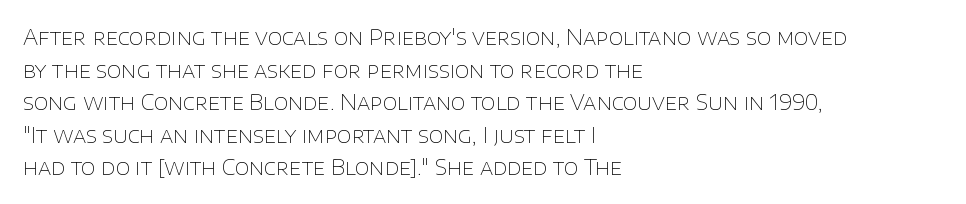
The image shows 21 px text type, upright; set left-aligned, normal line spacing (1.55x), normal letter spacing, not underlined.
